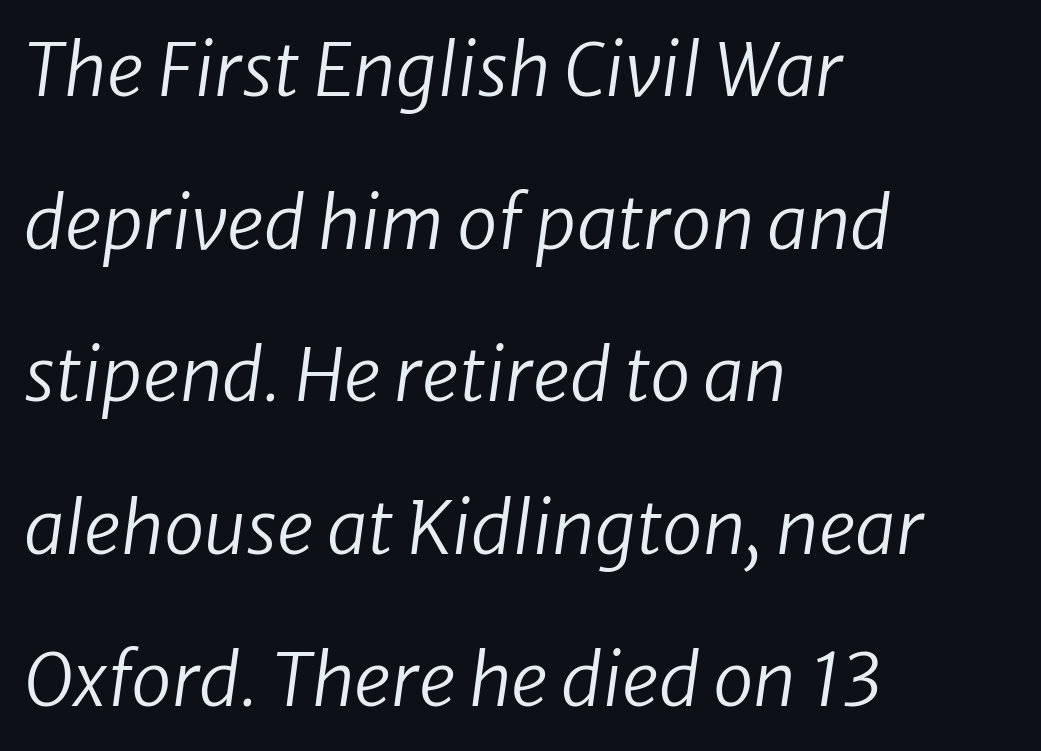
Check under the words: just untouched page. If you drew a ruler down the left edge, every line would touch it. Does the leading feel generous? Absolutely, it's lavish. Does the lettering tilt? It does — this is italic. Ink coverage per letter is moderate at most.
